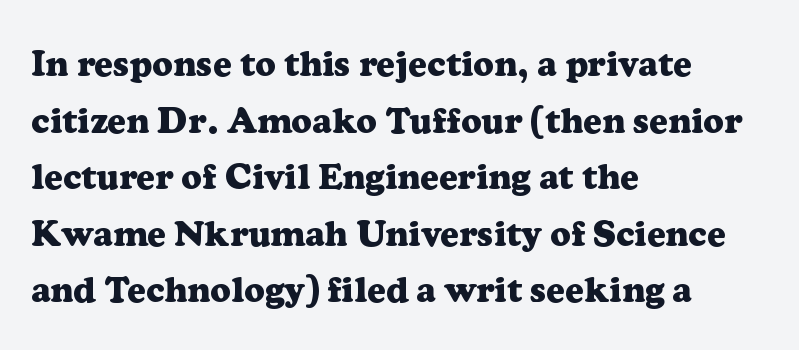
The compositor pushed each line to the left boundary. Check the space under the baseline: it is left empty. Ordinary non-slanted type is in use. You could call the tracking neutral — neither tight nor loose. The glyphs have the mass of a bold cut.
